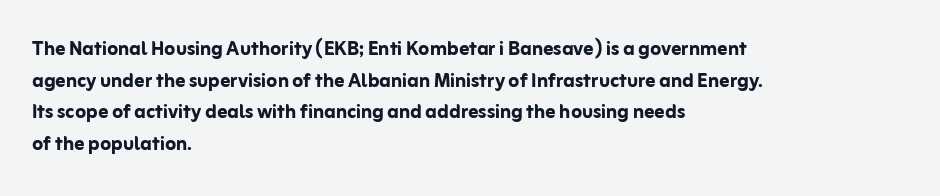
Q: Is the text bold? A: Yes.
Q: Is the text italic (slanted)? A: No, it is upright.
Q: Is the text underlined? A: No.
Q: How is the paragraph aligned? A: Left-aligned.
Q: Is the spacing between letters normal or unusually wide? A: Normal.
Q: Is the spacing between lines tight, normal or loose? A: Normal.
